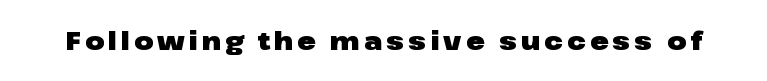
Weight check: bold — yes, fully. Ascenders rise straight up at ninety degrees. The string is rendered with underlining switched off.
